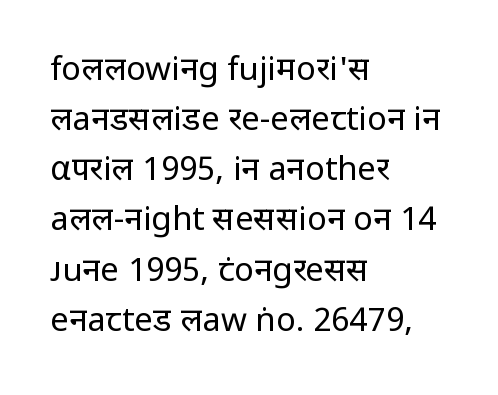
Letters have the restrained weight of plain body copy at most. Examine the stroke ends and you'll find no serifs. What's the leading like? Ordinary, nothing unusual. Spacing verdict: proportional, widths tailored to each character.
